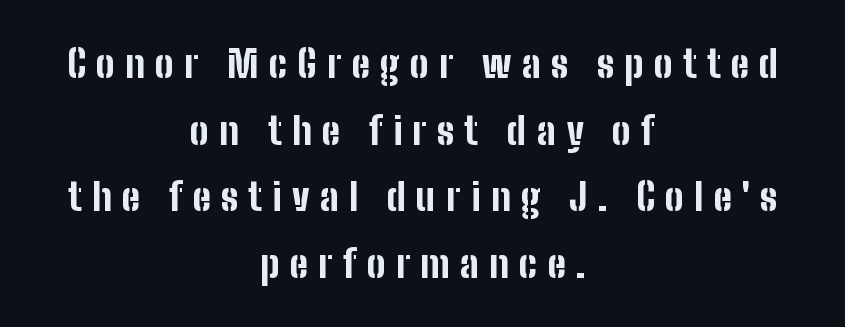
{"serif": "no", "italic": "no", "bold": "yes", "weight": "bold", "width": "condensed", "stroke_contrast": "low", "x_height": "medium", "monospaced": "no", "underline": "no", "align": "center", "line_spacing_ratio": 1.8, "letter_spacing": "wide", "letter_spacing_em": 0.28, "glyph_px": 37}
